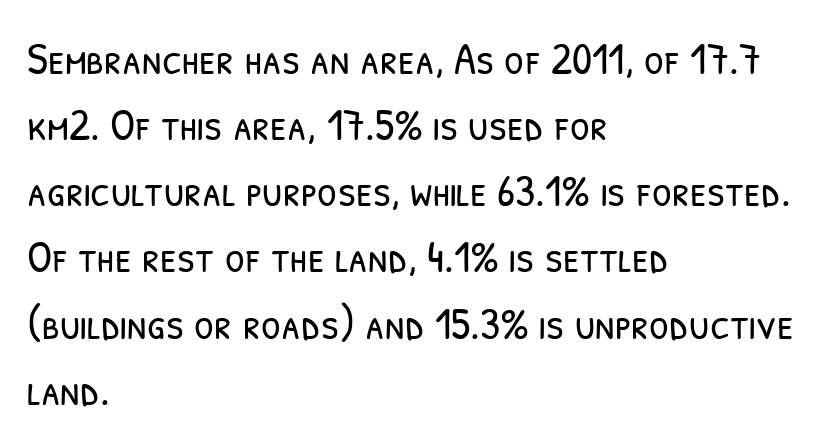
Evenly set lines give the paragraph a standard silhouette. Letters have the restrained weight of plain body copy at most. Rule under the text: the space is simply empty. The type is set solid horizontally, with unmodified tracking. Do the characters align in a grid? No, the font is proportional.
